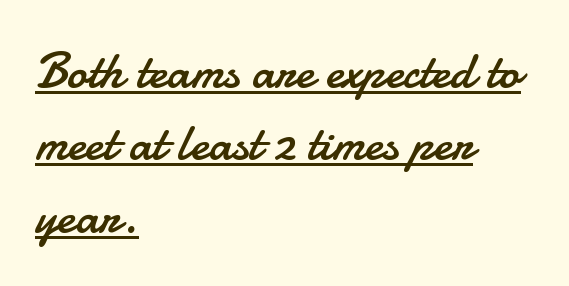
Underlining? Definitely there. Stem width sits at or under what a default text font uses. You can tell from the bare stems that sans-serif type was used. Varying glyph widths throughout — classic text-font behaviour. The passage shown has conventional tracking throughout.
